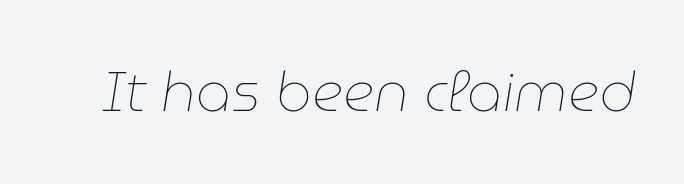
The image shows 55 px thin type, italic (leaning right); set normal letter spacing, not underlined; low stroke contrast and a medium x-height.
